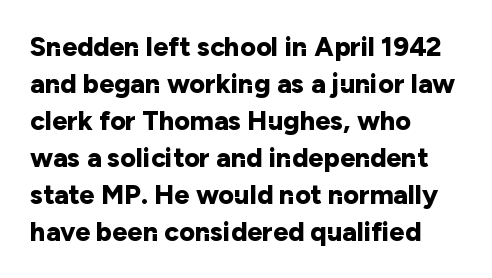
Every character sits straight up, as roman type does. Words appear dense and cohesive because spacing is normal. On the weight axis this lands at bold, roughly 700. In terms of leading, this rendering sits right in the middle.
